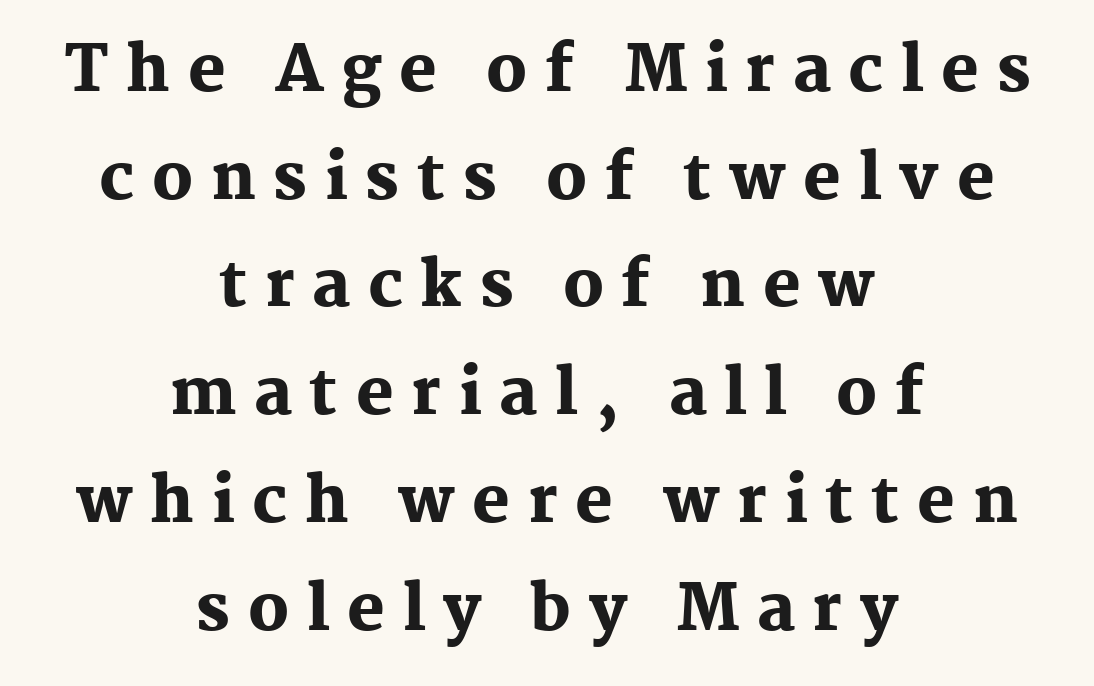
Casual observation: everything's sitting right in the middle. Stroke thickness is high; the sample reads as a true bold. Substantial extra tracking has been applied to these lines. Decoration check: the copy has no underline. Observe the serifs anchoring each vertical stroke in this sample.
